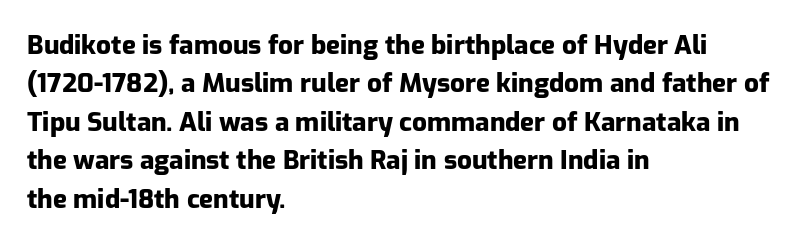
{"italic": "no", "bold": "yes", "underline": "no", "align": "left", "line_spacing": "normal", "line_spacing_ratio": 1.48, "letter_spacing": "normal", "letter_spacing_em": 0.0, "glyph_px": 26}
